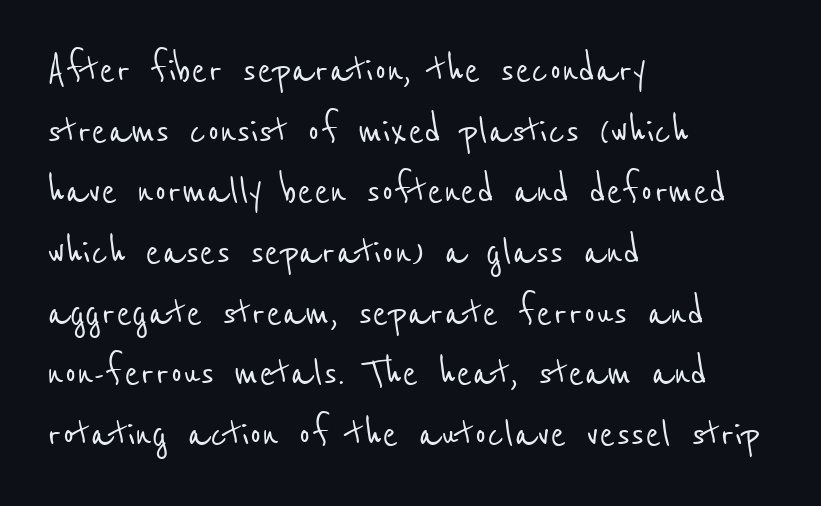
{"serif": "no", "width": "condensed", "stroke_contrast": "low", "x_height": "medium", "monospaced": "no", "underline": "no", "align": "left", "line_spacing": "normal", "line_spacing_ratio": 1.29, "letter_spacing": "normal", "letter_spacing_em": 0.0, "glyph_px": 47}
